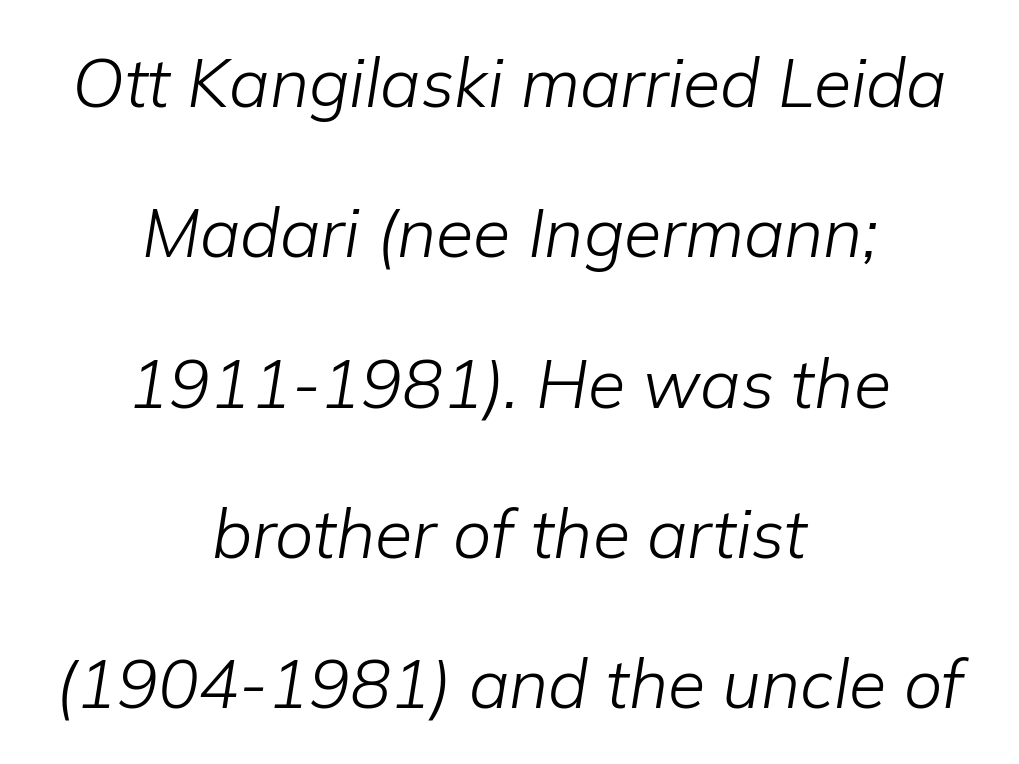
The image shows 68 px light type, italic (leaning right); set centered, loose line spacing (2.21x), normal letter spacing, not underlined; low stroke contrast and a medium x-height.
